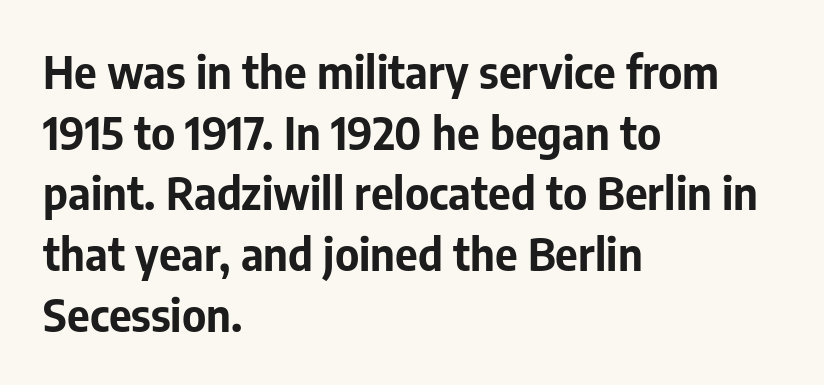
Compared with an ordinary text face, these strokes are far heavier — a full bold. This rendering employs a face without finishing strokes, i.e., a sans-serif. Baseline-to-baseline distance is the conventional proportion of letter height. Is the letter spacing exaggerated? No — it looks like the ordinary default. The ragged edge is on the right, which tells us the setting is flush left.
